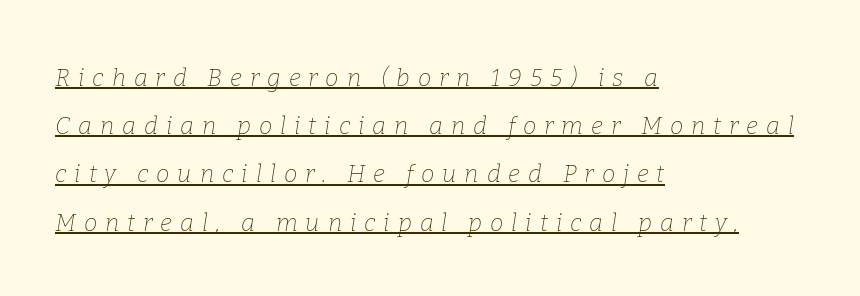
{"italic": "yes", "lean": "right", "slant_degrees": 9, "bold": "no", "underline": "yes", "align": "left", "line_spacing": "loose", "line_spacing_ratio": 2.01, "letter_spacing": "wide", "letter_spacing_em": 0.33, "glyph_px": 24}
